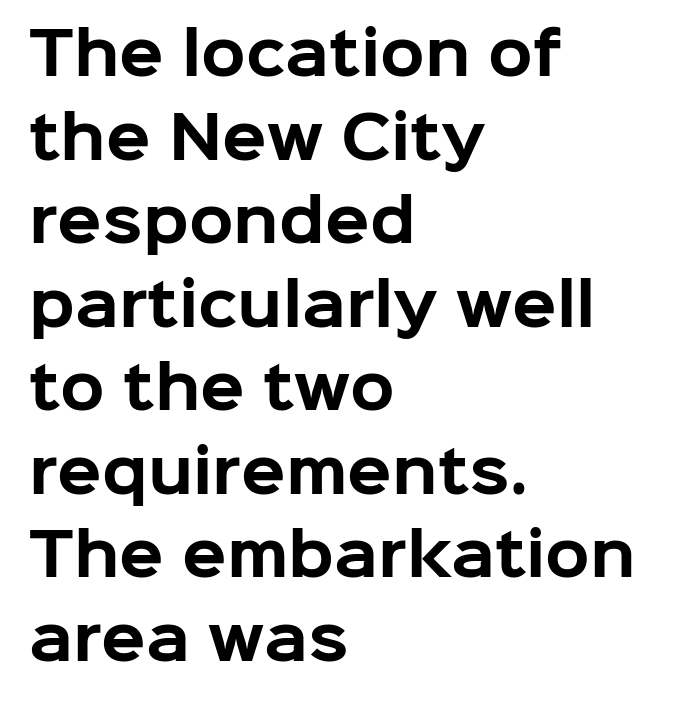
Q: Is the text bold? A: Yes.
Q: Is the text italic (slanted)? A: No, it is upright.
Q: Is the typeface a serif or a sans-serif typeface? A: Sans-serif.
Q: Is the text underlined? A: No.
Q: How is the paragraph aligned? A: Left-aligned.
Q: Is the spacing between letters normal or unusually wide? A: Normal.
Q: Is the spacing between lines tight, normal or loose? A: Normal.
Q: Width (condensed, normal, or wide)? A: Normal.
Q: Stroke contrast? A: Low.
Q: x-height? A: Medium.
Q: Monospaced? A: No.
